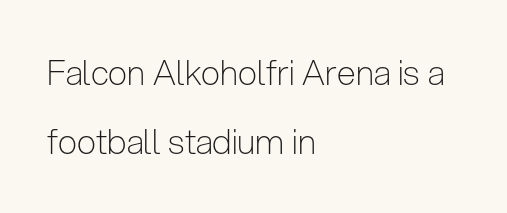
Regarding leading, the lines here are spaced well apart. Look at the tracking — it's just the regular setting, nothing added. The strokes carry an ordinary text weight at most. You could not count columns in this text — the font is proportionally spaced. Layout note: lines flush left. Underlining? Definitely not there.
